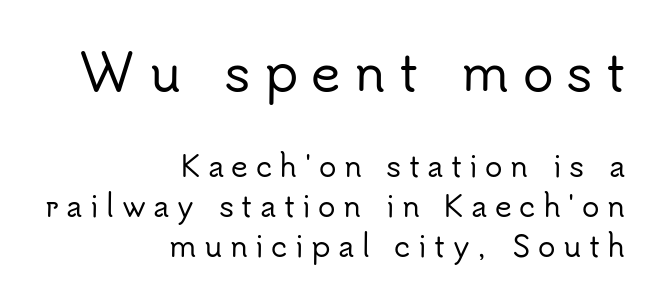
Q: Is the text italic (slanted)? A: No, it is upright.
Q: Is the typeface a serif or a sans-serif typeface? A: Sans-serif.
Q: Is the text underlined? A: No.
Q: How is the paragraph aligned? A: Right-aligned.
Q: Is the spacing between letters normal or unusually wide? A: Unusually wide.
Q: Is the spacing between lines tight, normal or loose? A: Normal.
Q: Which block of text is set in a larger size, the first (top) or the second (bottom)? A: The first (top) one.
Q: Width (condensed, normal, or wide)? A: Normal.
Q: Stroke contrast? A: Low.
Q: x-height? A: Small.
Q: Monospaced? A: No.
